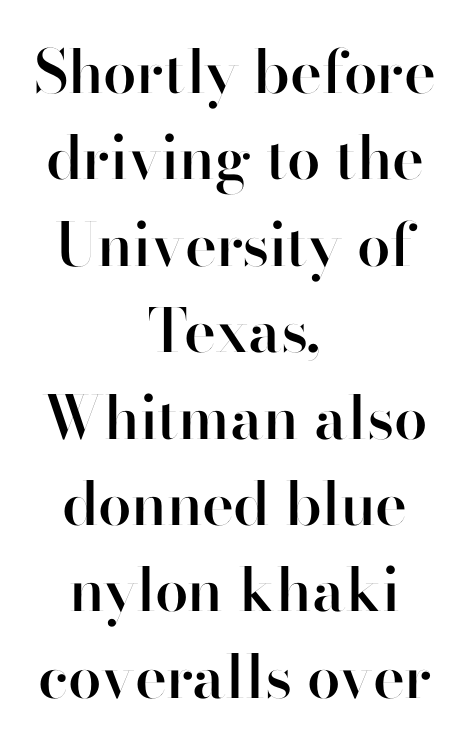
Q: Is the text bold? A: Semi-bold.
Q: Is the text italic (slanted)? A: No, it is upright.
Q: Is the typeface a serif or a sans-serif typeface? A: Sans-serif.
Q: Is the text underlined? A: No.
Q: How is the paragraph aligned? A: Centered.
Q: Is the spacing between letters normal or unusually wide? A: Normal.
Q: Is the spacing between lines tight, normal or loose? A: Normal.
Q: Width (condensed, normal, or wide)? A: Normal.
Q: Stroke contrast? A: High.
Q: x-height? A: Small.
Q: Monospaced? A: No.
